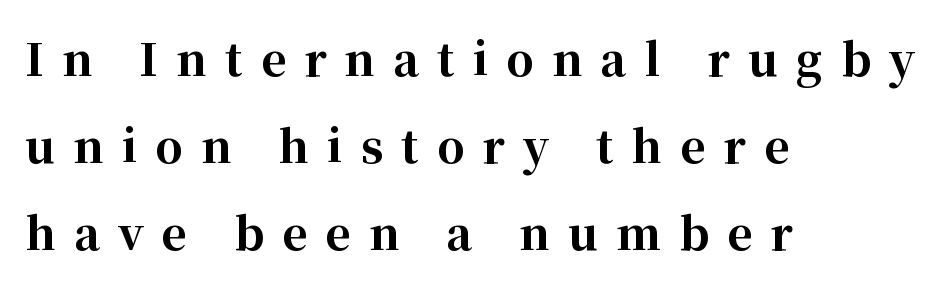
{"serif": "yes", "italic": "no", "bold": "yes", "weight": "bold", "width": "normal", "stroke_contrast": "high", "x_height": "medium", "monospaced": "no", "underline": "no", "align": "left", "line_spacing": "loose", "line_spacing_ratio": 1.98, "letter_spacing": "wide", "letter_spacing_em": 0.41, "glyph_px": 44}
